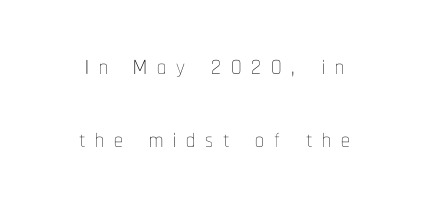
Q: Is the text bold? A: No.
Q: Is the text italic (slanted)? A: No, it is upright.
Q: Is the text underlined? A: No.
Q: How is the paragraph aligned? A: Centered.
Q: Is the spacing between letters normal or unusually wide? A: Unusually wide.
Q: Is the spacing between lines tight, normal or loose? A: Loose.
Q: Width (condensed, normal, or wide)? A: Condensed.
Q: Stroke contrast? A: Low.
Q: x-height? A: Medium.
Q: Monospaced? A: No.
